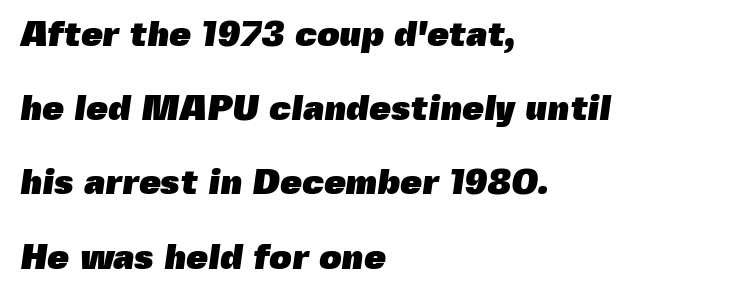
The image shows 35 px heavy sans-serif type; set left-aligned, loose line spacing (2.12x), normal letter spacing, not underlined; a medium x-height.
